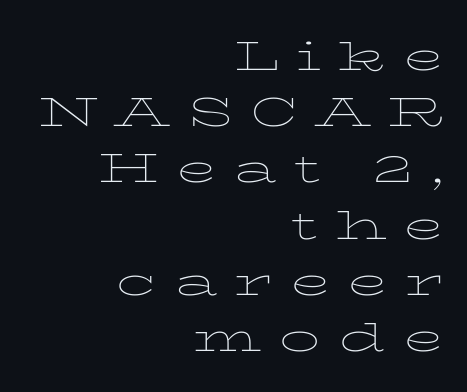
Q: Is the text bold? A: No.
Q: Is the text italic (slanted)? A: No, it is upright.
Q: Is the typeface a serif or a sans-serif typeface? A: Serif.
Q: Is the text underlined? A: No.
Q: How is the paragraph aligned? A: Right-aligned.
Q: Is the spacing between letters normal or unusually wide? A: Unusually wide.
Q: Is the spacing between lines tight, normal or loose? A: Normal.
Q: Width (condensed, normal, or wide)? A: Wide.
Q: Stroke contrast? A: Low.
Q: x-height? A: Medium.
Q: Monospaced? A: No.
